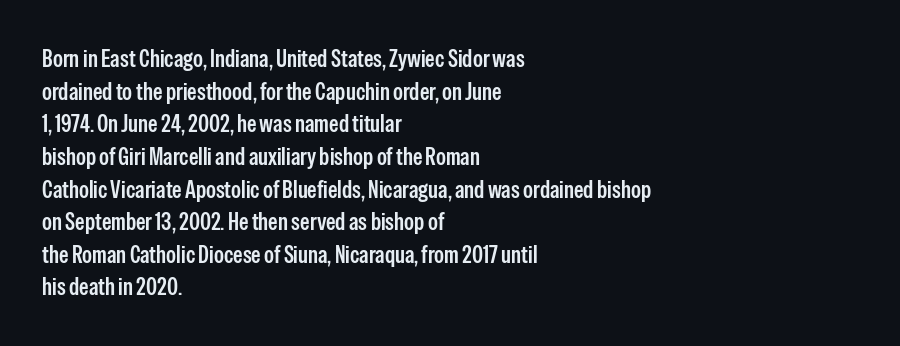
Q: Is the text bold? A: Semi-bold.
Q: Is the text italic (slanted)? A: No, it is upright.
Q: Is the text underlined? A: No.
Q: How is the paragraph aligned? A: Left-aligned.
Q: Is the spacing between letters normal or unusually wide? A: Normal.
Q: Is the spacing between lines tight, normal or loose? A: Normal.
